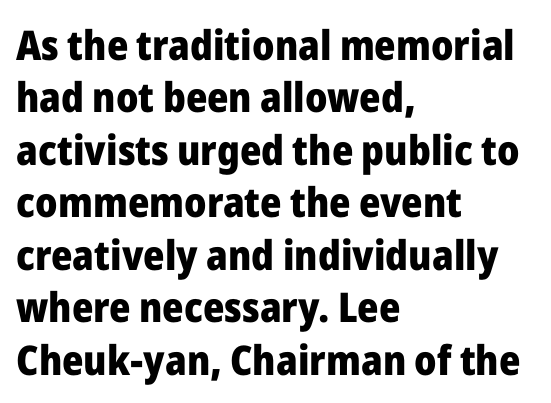
Q: Is the text bold? A: Yes.
Q: Is the text italic (slanted)? A: No, it is upright.
Q: Is the typeface a serif or a sans-serif typeface? A: Sans-serif.
Q: Is the text underlined? A: No.
Q: How is the paragraph aligned? A: Left-aligned.
Q: Is the spacing between letters normal or unusually wide? A: Normal.
Q: Is the spacing between lines tight, normal or loose? A: Normal.
Q: Width (condensed, normal, or wide)? A: Normal.
Q: Stroke contrast? A: Low.
Q: x-height? A: Medium.
Q: Monospaced? A: No.
